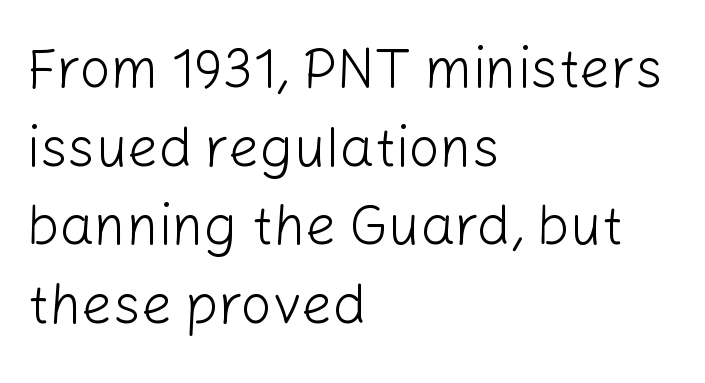
Ink coverage per letter is moderate at most. These lines are rendered in a variable-pitch font. Short and long lines alike share a common starting point at left. Letters rest on an invisible, unmarked baseline. Letterform terminals end flat and unadorned throughout the passage. These lines were composed using upright roman letters.
